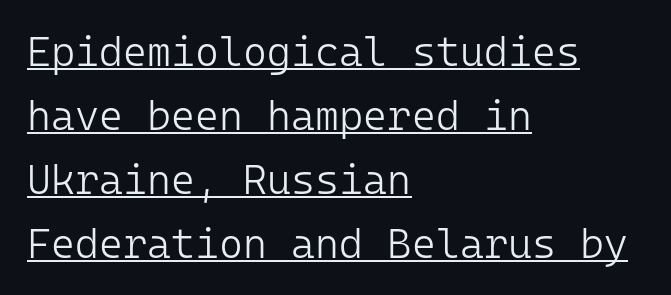
{"serif": "no", "italic": "no", "bold": "no", "weight": "light", "width": "normal", "stroke_contrast": "low", "x_height": "medium", "monospaced": "yes", "underline": "yes", "align": "left", "line_spacing": "normal", "line_spacing_ratio": 1.56, "letter_spacing": "normal", "letter_spacing_em": 0.0, "glyph_px": 41}
